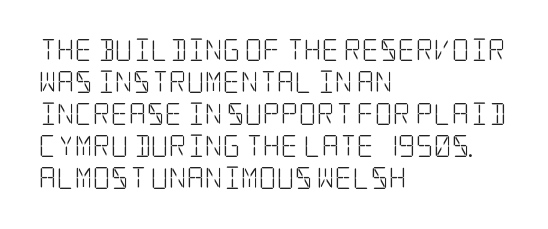
Weight: in the light-to-regular range. These lines keep a tight, regular rhythm from letter to letter. Any mark beneath the type? The region is blank. Left-aligned paragraph, ragged on the right. If you drew a line through each stem, it would be perfectly vertical. Honestly, the row spacing looks completely unremarkable.
